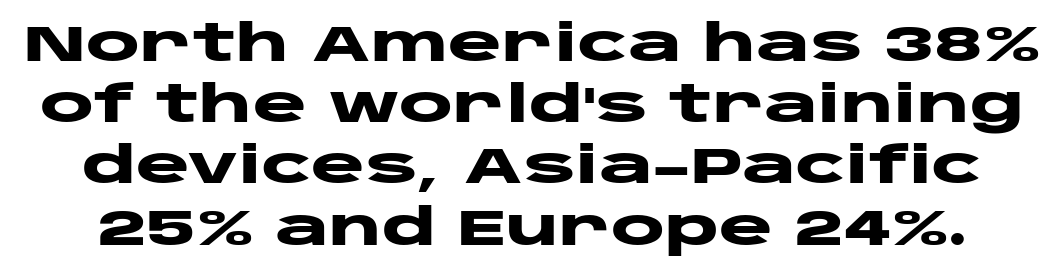
Spacing verdict: proportional, widths tailored to each character. Between one letter and the next there's only the usual sliver of space. The characters display no serif detailing; their extremities are plain. If you drew a line through each stem, it would be perfectly vertical. Plenty of ink on the page — the face is bold. Underlining? Definitely not there.
